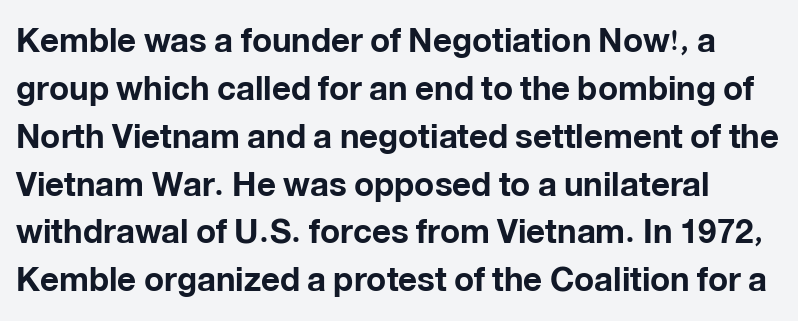
Q: Is the text bold? A: Yes.
Q: Is the text italic (slanted)? A: No, it is upright.
Q: Is the typeface a serif or a sans-serif typeface? A: Sans-serif.
Q: Is the text underlined? A: No.
Q: Is the spacing between letters normal or unusually wide? A: Normal.
Q: Is the spacing between lines tight, normal or loose? A: Normal.
Q: Width (condensed, normal, or wide)? A: Normal.
Q: Stroke contrast? A: Low.
Q: x-height? A: Medium.
Q: Monospaced? A: No.
